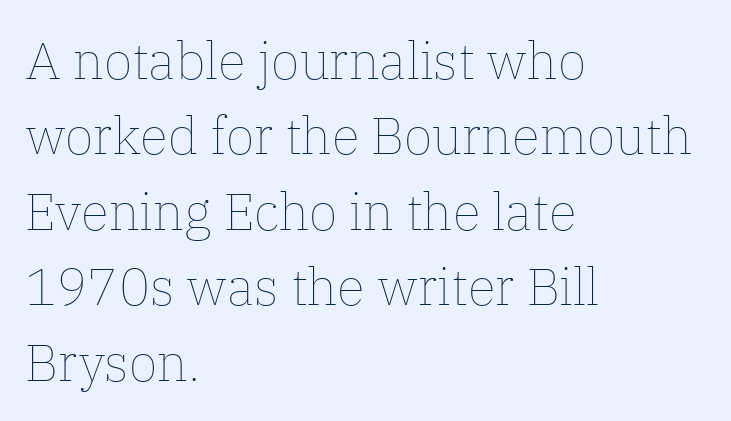
The image shows 52 px thin type, upright; set left-aligned, normal line spacing (1.45x), normal letter spacing, not underlined; low stroke contrast and a medium x-height.
